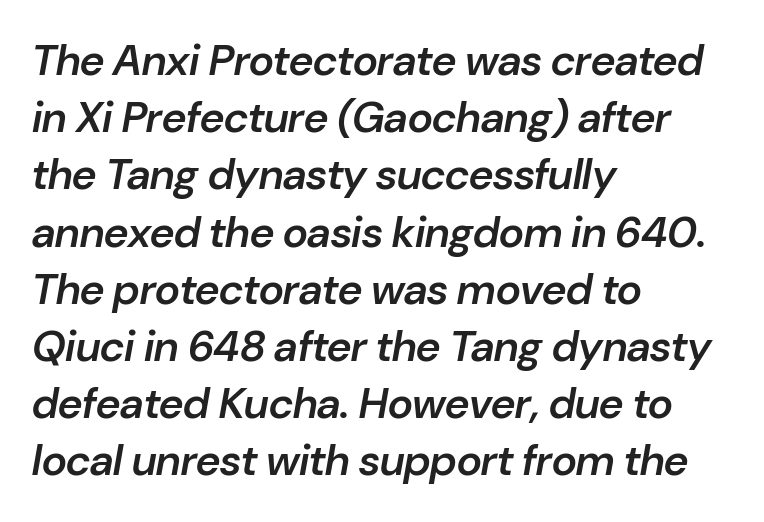
Rows of type keep a routine distance in the vertical direction. Short note: letters normally spaced. Character widths vary here, with narrow letters taking less room than wide ones. Where is the straight margin? On the left. What weight is shown? A semibold, between regular and bold. These lines were composed using italics.
